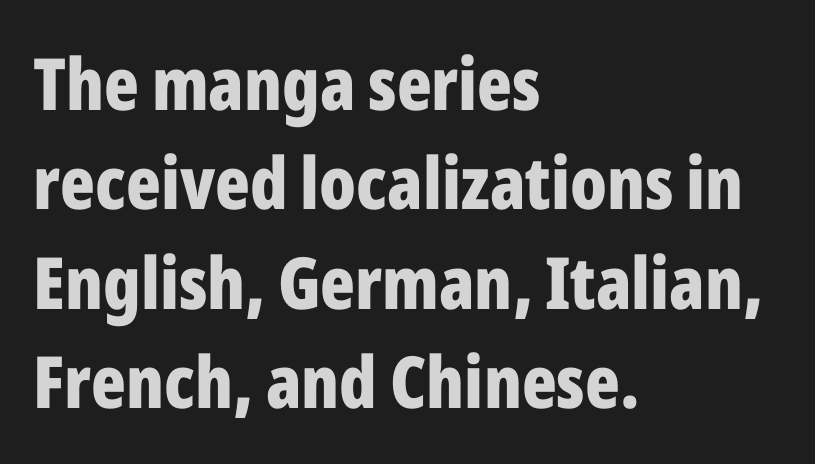
The image shows 72 px bold, condensed sans-serif type, upright; set left-aligned, normal line spacing (1.38x), normal letter spacing, not underlined; low stroke contrast and a medium x-height.
